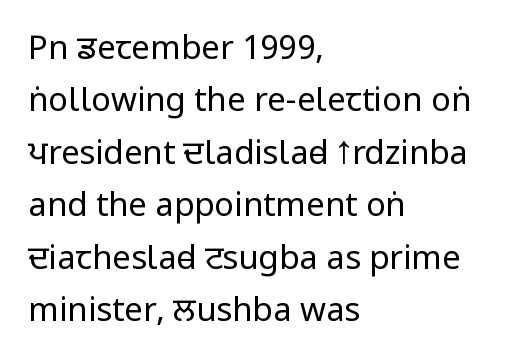
{"serif": "no", "italic": "no", "bold": "no", "weight": "regular", "width": "condensed", "stroke_contrast": "low", "x_height": "large", "monospaced": "no", "underline": "no", "align": "left", "line_spacing": "normal", "line_spacing_ratio": 1.59, "letter_spacing": "normal", "letter_spacing_em": 0.0, "glyph_px": 33}
